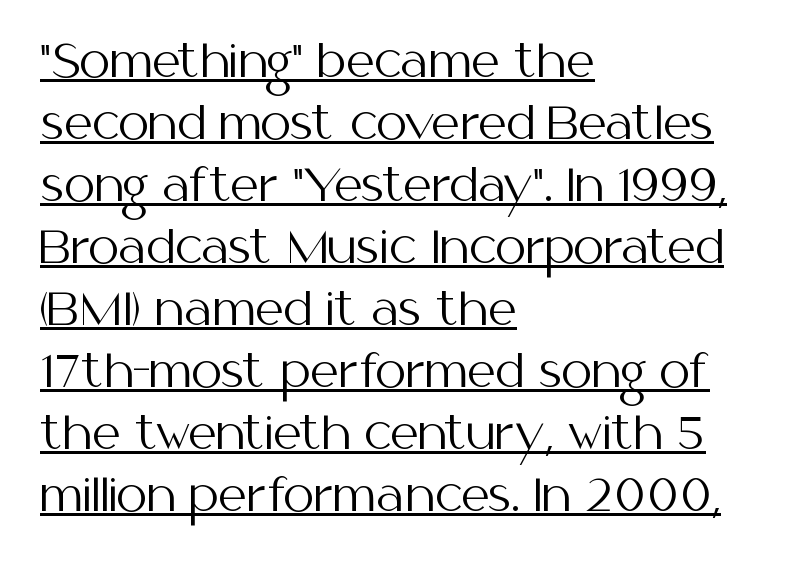
{"serif": "no", "italic": "no", "bold": "no", "weight": "regular", "width": "normal", "stroke_contrast": "medium", "x_height": "medium", "monospaced": "no", "underline": "yes", "align": "left", "line_spacing": "normal", "line_spacing_ratio": 1.41, "letter_spacing": "normal", "letter_spacing_em": 0.0, "glyph_px": 44}
